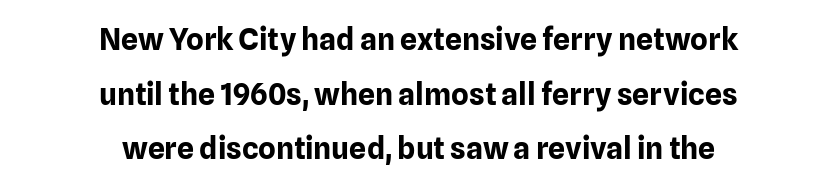
{"serif": "no", "italic": "no", "bold": "yes", "weight": "bold", "width": "normal", "stroke_contrast": "low", "x_height": "medium", "monospaced": "no", "underline": "no", "align": "center", "line_spacing_ratio": 1.82, "letter_spacing": "normal", "letter_spacing_em": 0.0, "glyph_px": 30}
